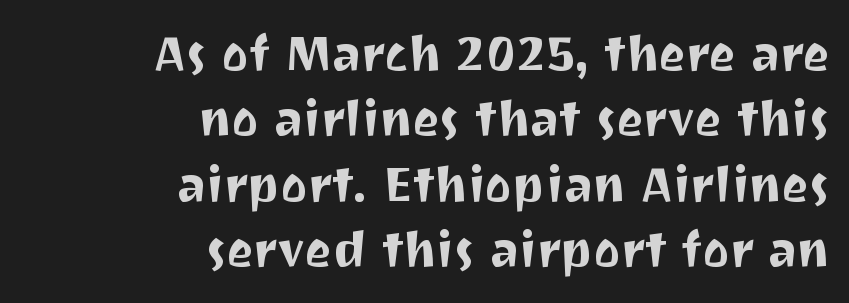
Q: Is the text italic (slanted)? A: No, it is upright.
Q: Is the typeface a serif or a sans-serif typeface? A: Sans-serif.
Q: Is the text underlined? A: No.
Q: How is the paragraph aligned? A: Right-aligned.
Q: Is the spacing between letters normal or unusually wide? A: Normal.
Q: Is the spacing between lines tight, normal or loose? A: Normal.
Q: Width (condensed, normal, or wide)? A: Normal.
Q: Stroke contrast? A: Medium.
Q: x-height? A: Medium.
Q: Monospaced? A: No.
